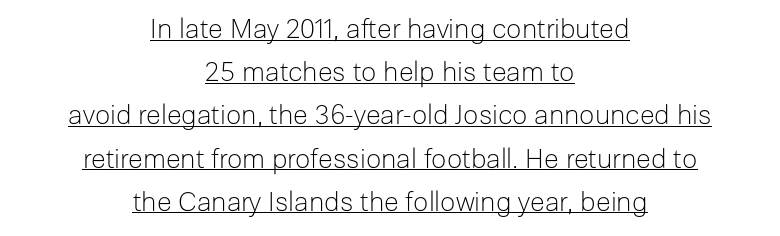
Q: Is the text bold? A: No.
Q: Is the text italic (slanted)? A: No, it is upright.
Q: Is the text underlined? A: Yes.
Q: How is the paragraph aligned? A: Centered.
Q: Is the spacing between letters normal or unusually wide? A: Normal.
Q: Is the spacing between lines tight, normal or loose? A: Normal.
